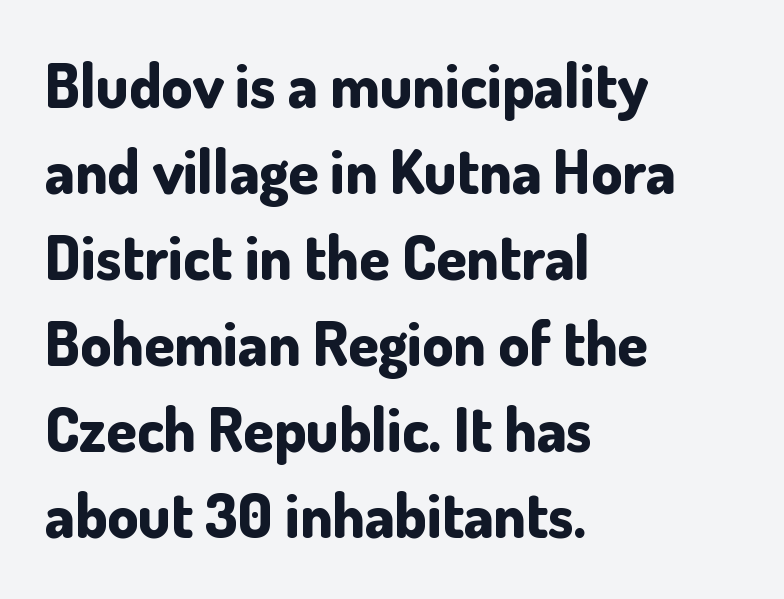
How are the letters spaced? Ordinarily, with no added tracking. These lines are rendered in a variable-pitch font. The characters display no serif detailing; their extremities are plain. The axis of the letterforms is exactly vertical.
